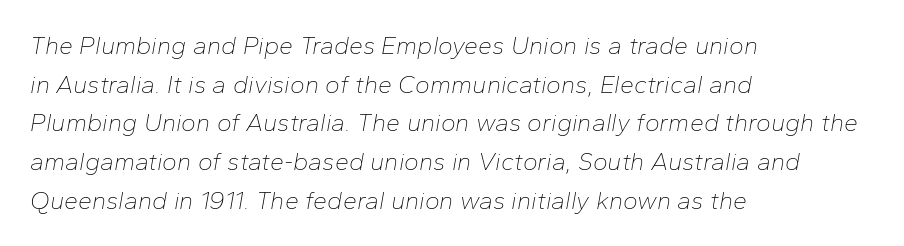
{"italic": "yes", "lean": "right", "slant_degrees": 10, "bold": "no", "underline": "no", "align": "left", "line_spacing": "normal", "line_spacing_ratio": 1.55, "letter_spacing": "normal", "letter_spacing_em": 0.0, "glyph_px": 25}
